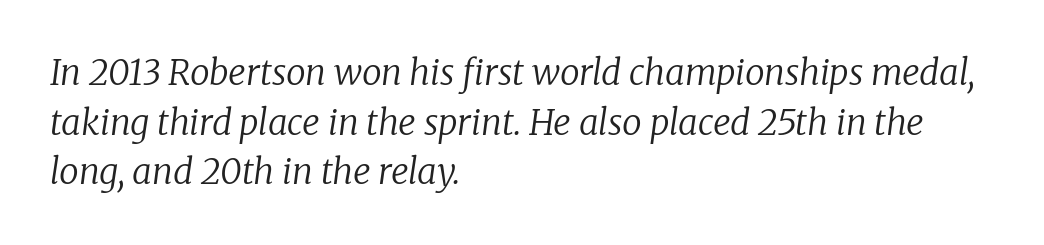
Whoever set this chose a conventional vertical rhythm. Which margin do the lines hug? The left one — the right edge is uneven. Observe the lean: these are italic letterforms. Each stroke keeps to a modest, everyday thickness or less. A typesetter would call this proportional, since set widths differ per character. The horizontal fit of the characters is conventional and even.
